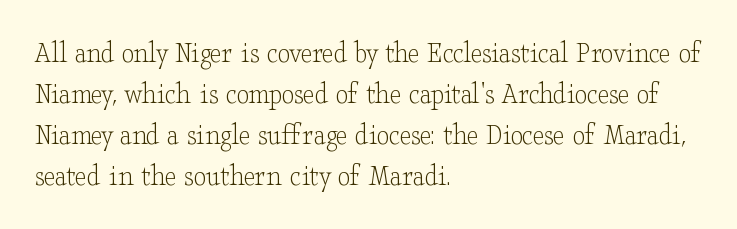
{"serif": "yes", "italic": "no", "bold": "no", "weight": "light", "width": "wide", "stroke_contrast": "low", "x_height": "small", "monospaced": "no", "underline": "no", "align": "left", "line_spacing": "normal", "line_spacing_ratio": 1.32, "letter_spacing": "normal", "letter_spacing_em": 0.0, "glyph_px": 31}
